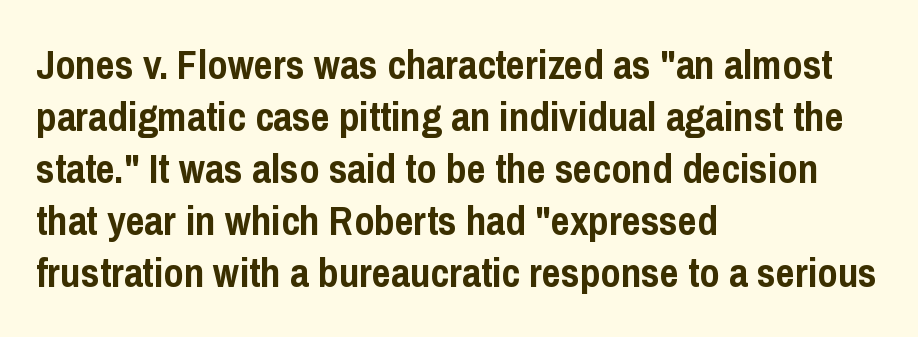
{"serif": "no", "italic": "no", "bold": "yes", "weight": "semibold", "width": "condensed", "stroke_contrast": "low", "x_height": "medium", "monospaced": "no", "underline": "no", "align": "left", "line_spacing": "normal", "line_spacing_ratio": 1.27, "letter_spacing": "normal", "letter_spacing_em": 0.0, "glyph_px": 41}
